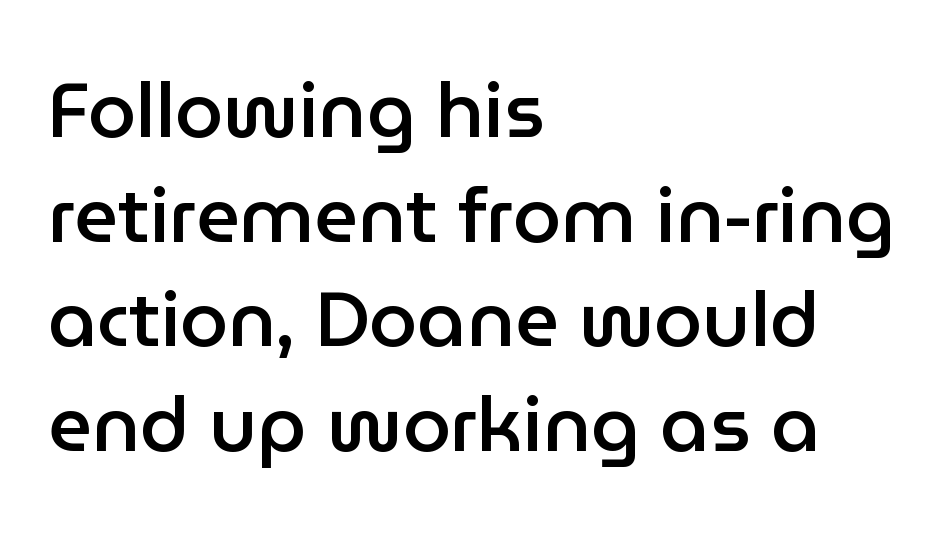
The image shows 77 px semibold sans-serif type, upright; set left-aligned, normal line spacing (1.36x), normal letter spacing, not underlined; low stroke contrast and a medium x-height.
